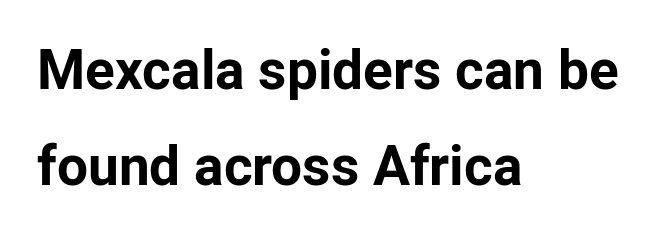
{"serif": "no", "italic": "no", "bold": "yes", "weight": "bold", "width": "normal", "stroke_contrast": "low", "x_height": "medium", "monospaced": "no", "underline": "no", "align": "left", "line_spacing_ratio": 1.75, "letter_spacing": "normal", "letter_spacing_em": 0.0, "glyph_px": 55}
